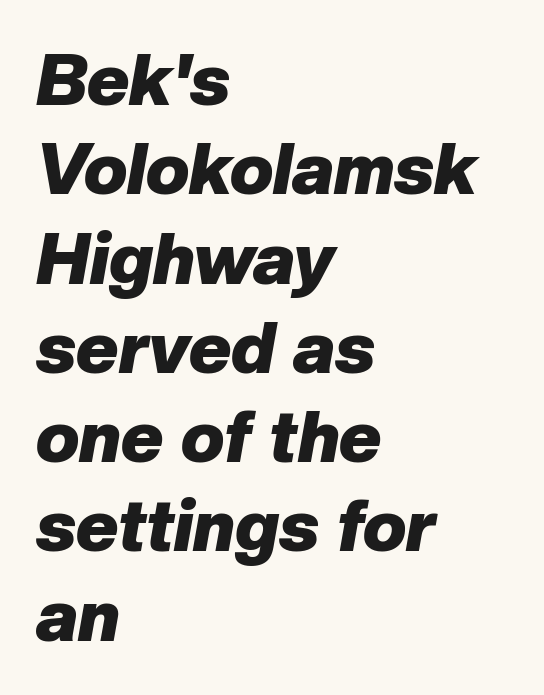
Q: Is the text bold? A: Yes.
Q: Is the text italic (slanted)? A: Yes, it leans right by about 10 degrees.
Q: Is the text underlined? A: No.
Q: How is the paragraph aligned? A: Left-aligned.
Q: Is the spacing between letters normal or unusually wide? A: Normal.
Q: Width (condensed, normal, or wide)? A: Normal.
Q: Stroke contrast? A: Low.
Q: x-height? A: Medium.
Q: Monospaced? A: No.
